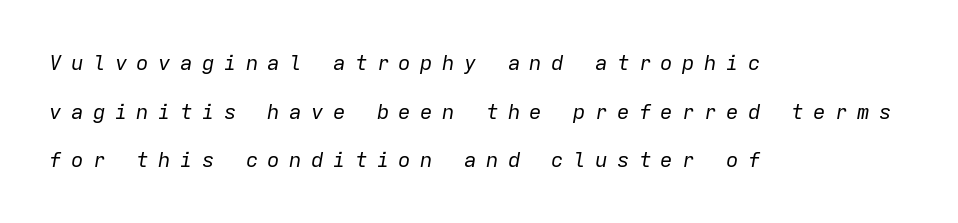
Q: Is the text bold? A: No.
Q: Is the text italic (slanted)? A: Yes, it leans right by about 9 degrees.
Q: Is the text underlined? A: No.
Q: How is the paragraph aligned? A: Left-aligned.
Q: Is the spacing between letters normal or unusually wide? A: Unusually wide.
Q: Is the spacing between lines tight, normal or loose? A: Loose.
